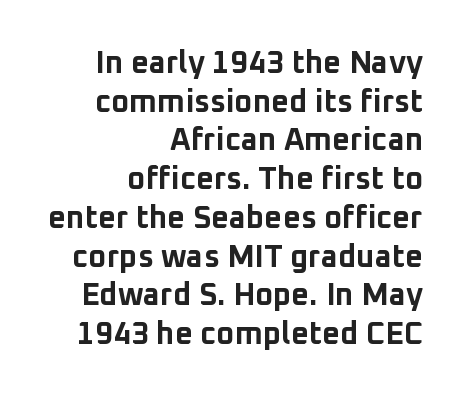
{"serif": "no", "italic": "no", "bold": "yes", "weight": "bold", "width": "normal", "stroke_contrast": "low", "x_height": "medium", "monospaced": "no", "underline": "no", "align": "right", "line_spacing": "normal", "line_spacing_ratio": 1.25, "letter_spacing": "normal", "letter_spacing_em": 0.0, "glyph_px": 31}
